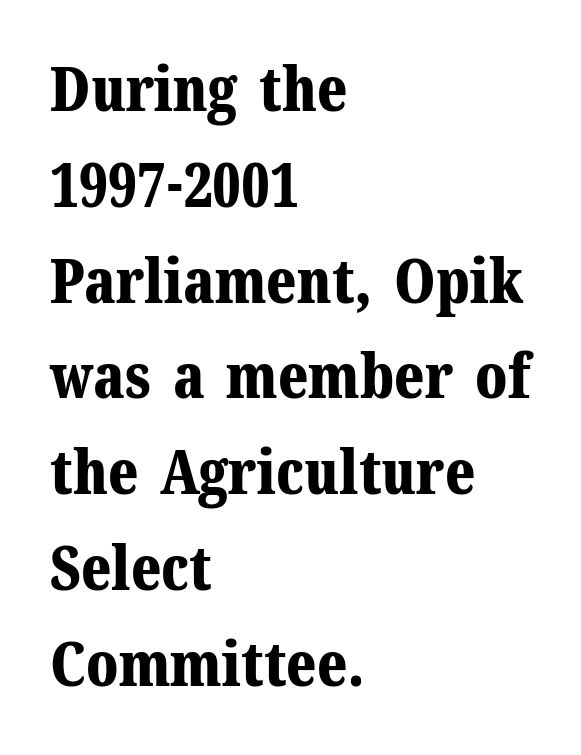
Q: Is the text bold? A: Yes.
Q: Is the text italic (slanted)? A: No, it is upright.
Q: Is the typeface a serif or a sans-serif typeface? A: Serif.
Q: Is the text underlined? A: No.
Q: How is the paragraph aligned? A: Left-aligned.
Q: Is the spacing between letters normal or unusually wide? A: Normal.
Q: Is the spacing between lines tight, normal or loose? A: Normal.
Q: Width (condensed, normal, or wide)? A: Normal.
Q: Stroke contrast? A: Medium.
Q: x-height? A: Medium.
Q: Monospaced? A: No.
